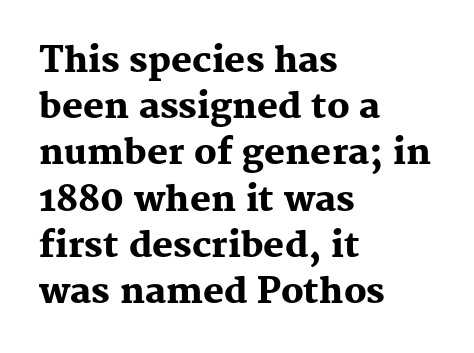
Q: Is the text bold? A: Yes.
Q: Is the text italic (slanted)? A: No, it is upright.
Q: Is the typeface a serif or a sans-serif typeface? A: Serif.
Q: Is the text underlined? A: No.
Q: How is the paragraph aligned? A: Left-aligned.
Q: Is the spacing between letters normal or unusually wide? A: Normal.
Q: Is the spacing between lines tight, normal or loose? A: Normal.
Q: Width (condensed, normal, or wide)? A: Normal.
Q: Stroke contrast? A: Medium.
Q: x-height? A: Medium.
Q: Monospaced? A: No.
